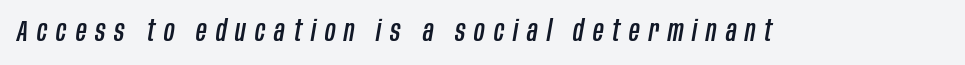
The passage shown has open, widely tracked lettering throughout. Only glyphs here, with clear space below each row. Looking at the ascenders, they clearly lean. The rendering uses natural spacing where letterforms have individual widths.
